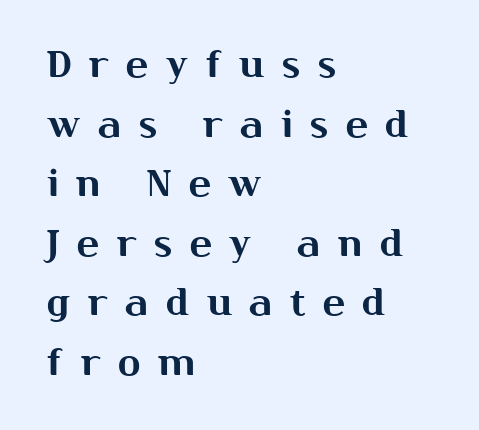
{"serif": "no", "italic": "no", "width": "normal", "stroke_contrast": "medium", "x_height": "medium", "monospaced": "no", "underline": "no", "align": "left", "line_spacing": "normal", "line_spacing_ratio": 1.61, "letter_spacing": "wide", "letter_spacing_em": 0.48, "glyph_px": 37}
